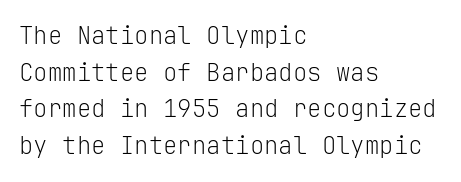
The image shows 24 px text type, upright; set left-aligned, normal line spacing (1.53x), normal letter spacing, not underlined.
